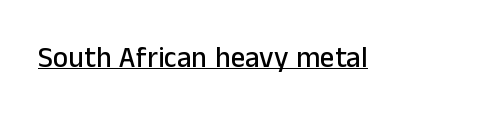
No feet cap the strokes, marking this as sans-serif type. Do the characters align in a grid? No, the font is proportional. Characters follow at the spacing the type designer built in. Glance below the letters and you will spot a drawn line. Nope, not italic — everything's standing straight.
